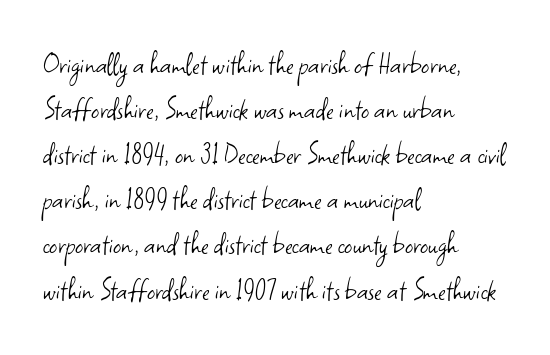
The image shows 32 px light sans-serif type; set left-aligned, normal line spacing (1.41x), normal letter spacing, not underlined; low stroke contrast and a small x-height.
